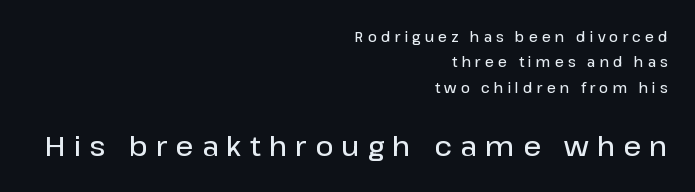
The image shows 28 px semibold sans-serif type, upright; set right-aligned, line spacing 1.82x, unusually wide letter spacing (+0.29 em), not underlined; the second (bottom) block is 2.0x larger; low stroke contrast and a medium x-height.
